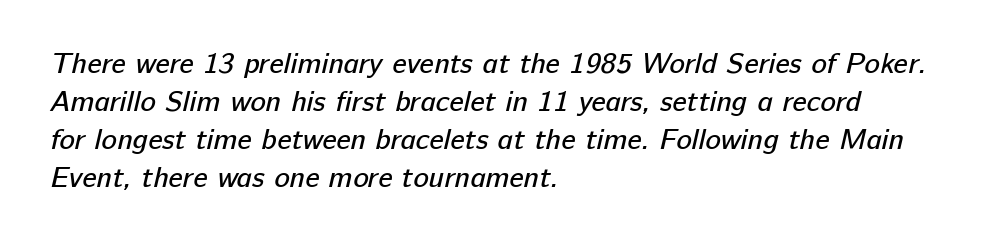
The image shows 29 px regular-weight sans-serif type; set left-aligned, normal line spacing (1.31x), normal letter spacing, not underlined; low stroke contrast and a medium x-height.
